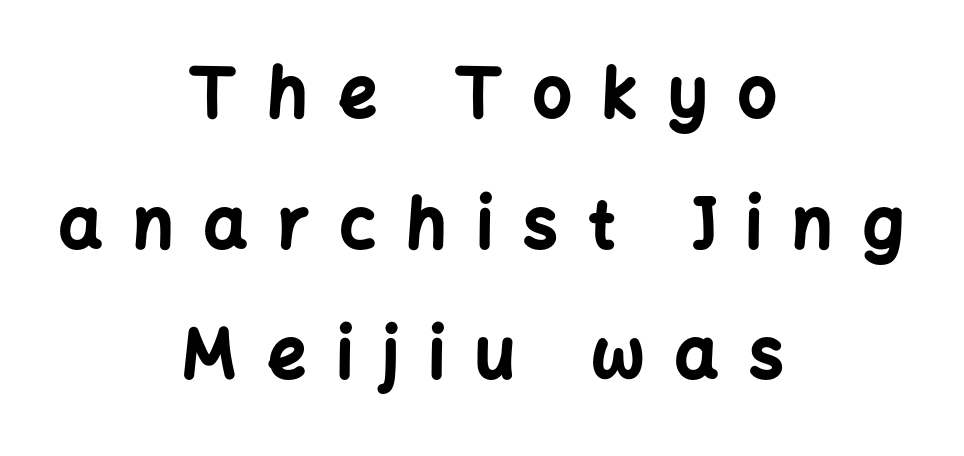
The image shows 68 px bold sans-serif type, upright; set centered, loose line spacing (1.92x), unusually wide letter spacing (+0.45 em), not underlined; low stroke contrast and a medium x-height.
